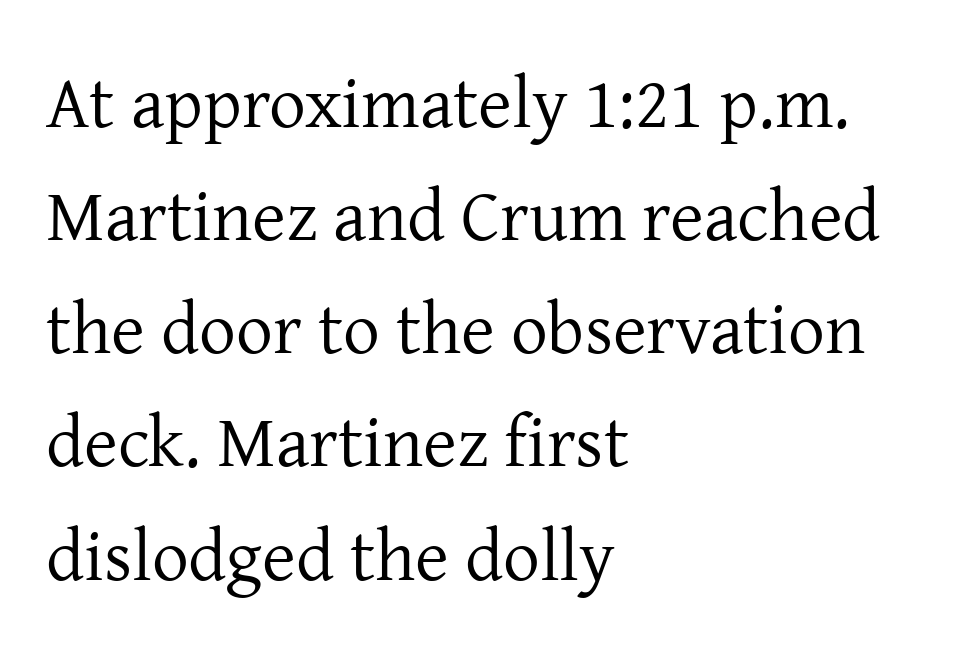
{"serif": "yes", "italic": "no", "bold": "no", "weight": "regular", "width": "normal", "stroke_contrast": "low", "x_height": "medium", "monospaced": "no", "underline": "no", "align": "left", "line_spacing": "normal", "line_spacing_ratio": 1.55, "letter_spacing": "normal", "letter_spacing_em": 0.0, "glyph_px": 73}
